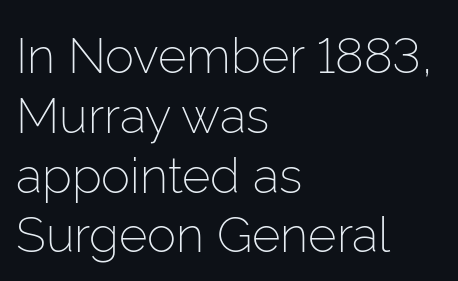
The image shows 49 px light sans-serif type, upright; set left-aligned, line spacing 1.22x, normal letter spacing, not underlined; low stroke contrast and a medium x-height.
